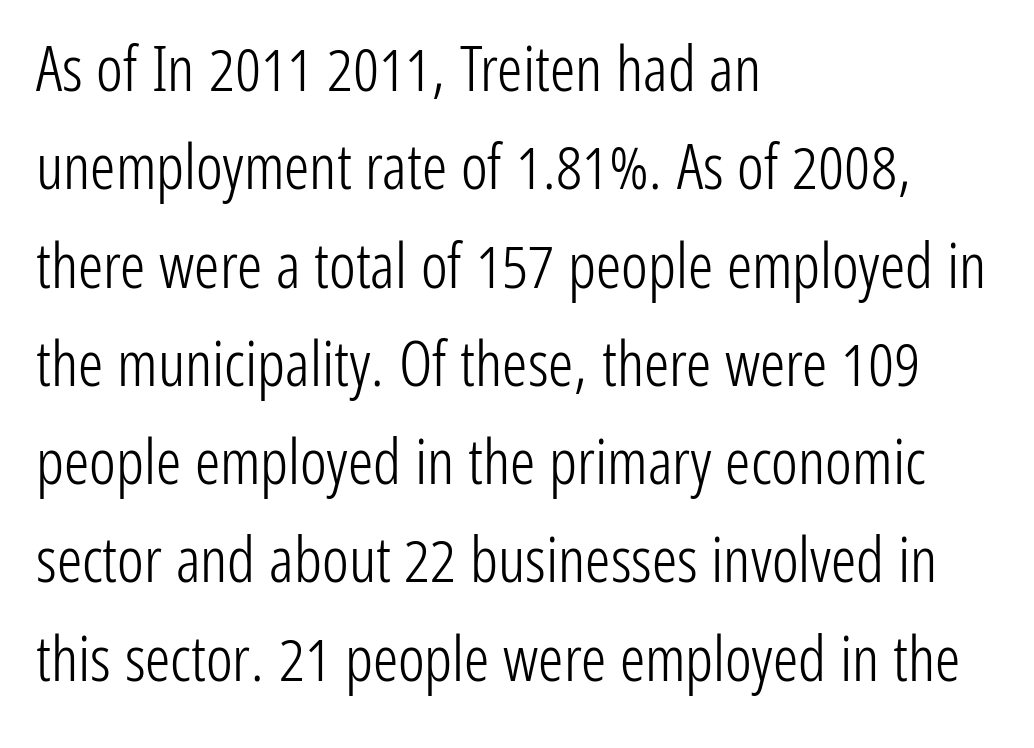
Is the type heavy? It reads as light-to-regular instead. Check under the words: just untouched page. Do the characters align in a grid? No, the font is proportional. Notice how the stems are strictly vertical — no italics here. Characters follow at the spacing the type designer built in.
